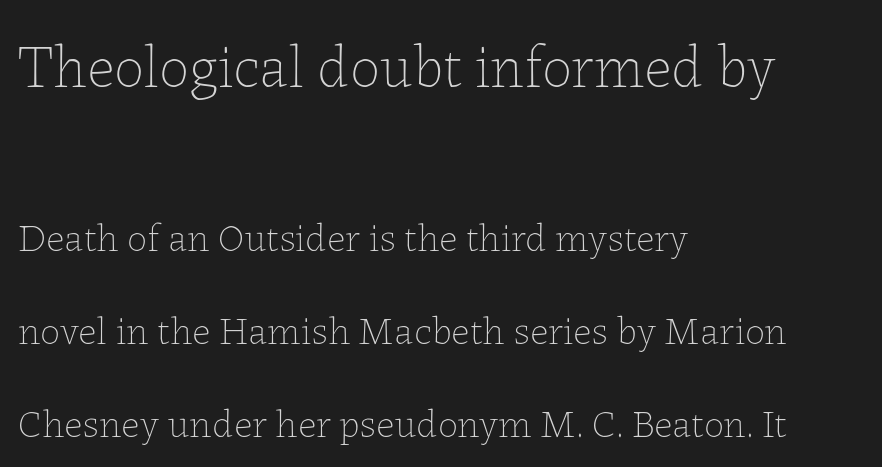
Designer's note — italics off, roman on. A classic flush-left, rag-right setting is used for this passage. Nothing unusual about the tracking: characters are spaced as the font intends. Looks like regular typesetting: each glyph gets only the width it needs. Descender tails drop into unmarked territory.
